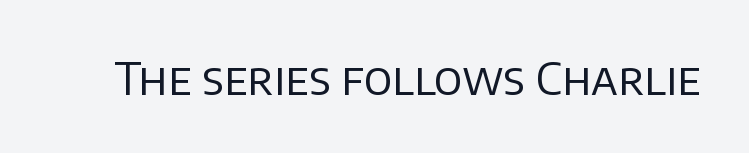
Q: Is the text bold? A: No.
Q: Is the text italic (slanted)? A: No, it is upright.
Q: Is the typeface a serif or a sans-serif typeface? A: Sans-serif.
Q: Is the text underlined? A: No.
Q: Is the spacing between letters normal or unusually wide? A: Normal.
Q: Width (condensed, normal, or wide)? A: Normal.
Q: Stroke contrast? A: Low.
Q: x-height? A: Large.
Q: Monospaced? A: No.
